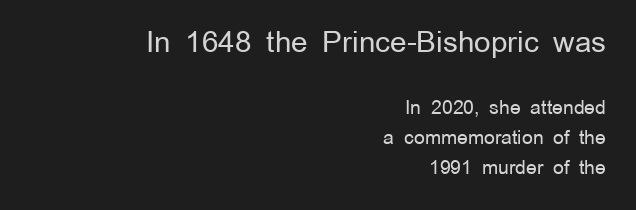
Q: Is the text bold? A: No.
Q: Is the text italic (slanted)? A: No, it is upright.
Q: Is the typeface a serif or a sans-serif typeface? A: Sans-serif.
Q: Is the text underlined? A: No.
Q: How is the paragraph aligned? A: Right-aligned.
Q: Is the spacing between letters normal or unusually wide? A: Normal.
Q: Is the spacing between lines tight, normal or loose? A: Normal.
Q: Which block of text is set in a larger size, the first (top) or the second (bottom)? A: The first (top) one.
Q: Width (condensed, normal, or wide)? A: Normal.
Q: Stroke contrast? A: Low.
Q: x-height? A: Medium.
Q: Monospaced? A: No.
